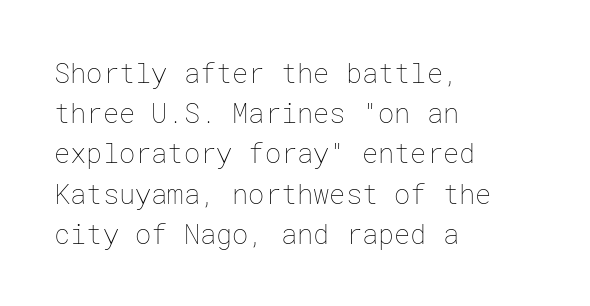
The image shows 27 px text type, upright; set left-aligned, normal line spacing (1.49x), normal letter spacing, not underlined.
